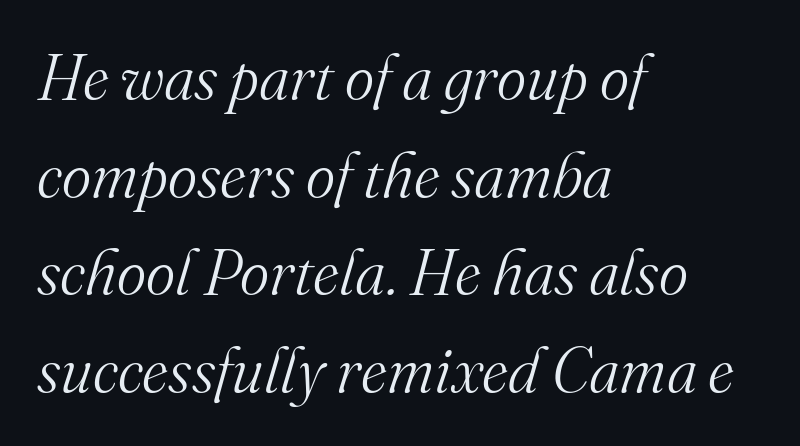
Bold? No — there's no thickening of the strokes. In terms of leading, this rendering sits right in the middle. Check under the words: just untouched page. Each letter's strokes conclude with small projecting serifs. The rendering uses natural spacing where letterforms have individual widths.
